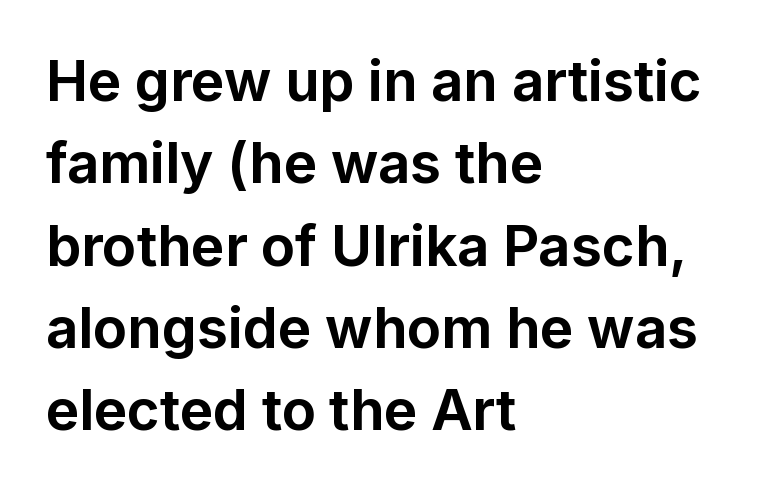
{"serif": "no", "italic": "no", "bold": "yes", "weight": "bold", "width": "normal", "stroke_contrast": "low", "x_height": "medium", "monospaced": "no", "underline": "no", "align": "left", "line_spacing": "normal", "line_spacing_ratio": 1.47, "letter_spacing": "normal", "letter_spacing_em": 0.0, "glyph_px": 56}
